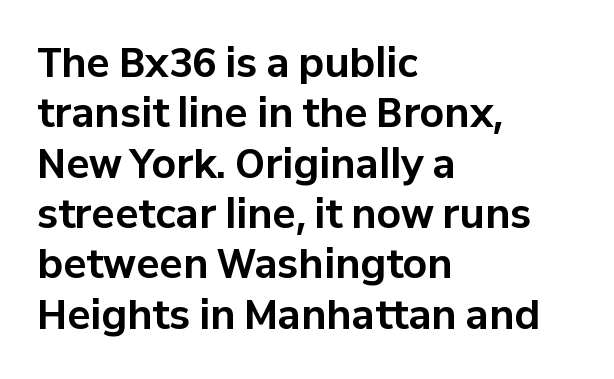
The image shows 39 px bold sans-serif type, upright; set left-aligned, normal line spacing (1.29x), normal letter spacing, not underlined; low stroke contrast and a medium x-height.
